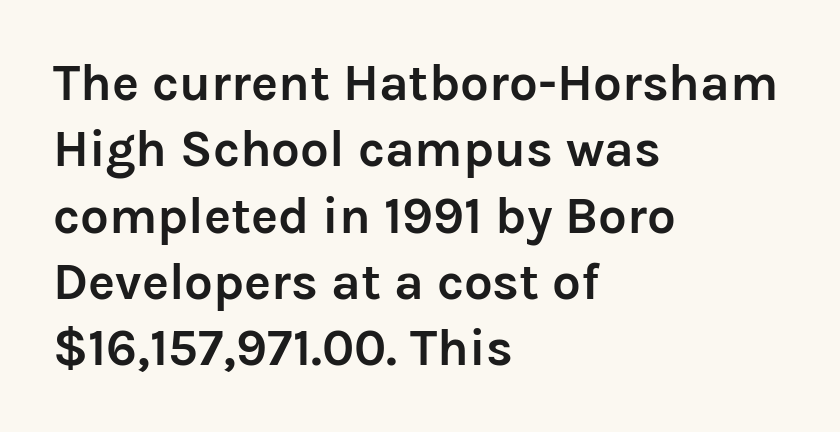
The image shows 51 px semibold sans-serif type, upright; set left-aligned, normal line spacing (1.3x), normal letter spacing, not underlined; low stroke contrast and a medium x-height.
